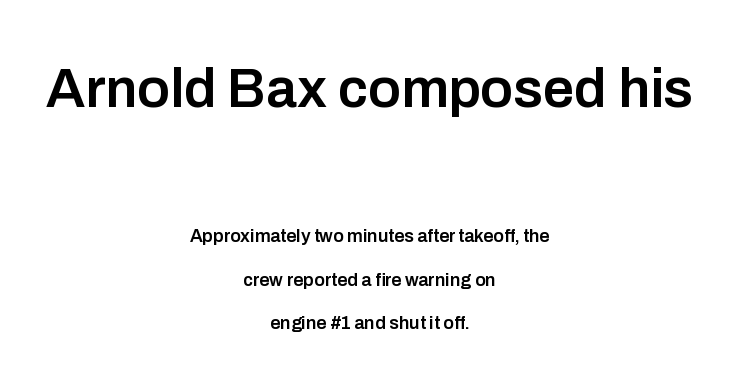
The image shows 55 px semibold sans-serif type, upright; set centered, loose line spacing (2.42x), normal letter spacing, not underlined; the first (top) block is 3.06x larger; low stroke contrast and a medium x-height.
